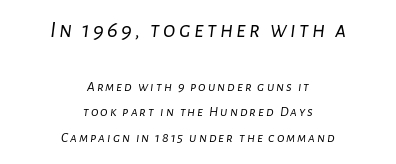
Q: Is the text bold? A: No.
Q: Is the text italic (slanted)? A: Yes, it leans right by about 7 degrees.
Q: Is the text underlined? A: No.
Q: How is the paragraph aligned? A: Centered.
Q: Which block of text is set in a larger size, the first (top) or the second (bottom)? A: The first (top) one.
